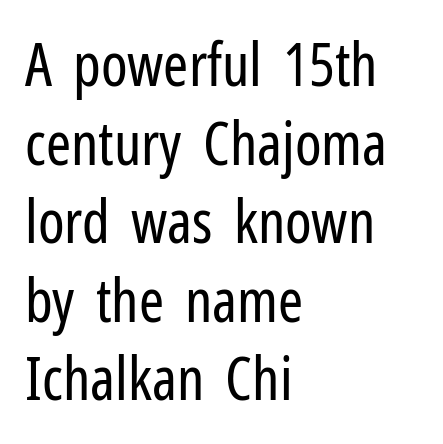
Q: Is the text bold? A: No.
Q: Is the text italic (slanted)? A: No, it is upright.
Q: Is the typeface a serif or a sans-serif typeface? A: Sans-serif.
Q: Is the text underlined? A: No.
Q: How is the paragraph aligned? A: Left-aligned.
Q: Is the spacing between letters normal or unusually wide? A: Normal.
Q: Is the spacing between lines tight, normal or loose? A: Normal.
Q: Width (condensed, normal, or wide)? A: Condensed.
Q: Stroke contrast? A: Low.
Q: x-height? A: Medium.
Q: Monospaced? A: No.
